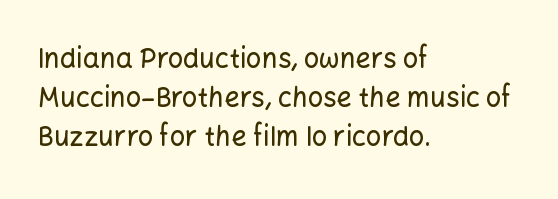
Q: Is the text italic (slanted)? A: No, it is upright.
Q: Is the text underlined? A: No.
Q: How is the paragraph aligned? A: Left-aligned.
Q: Is the spacing between letters normal or unusually wide? A: Normal.
Q: Is the spacing between lines tight, normal or loose? A: Normal.
